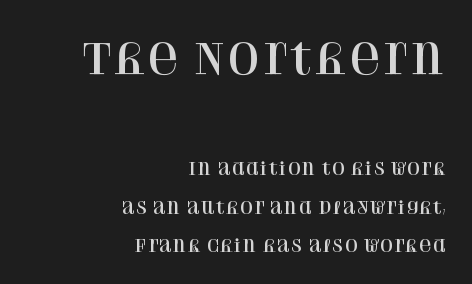
{"serif": "yes", "italic": "no", "width": "normal", "stroke_contrast": "high", "x_height": "large", "monospaced": "no", "underline": "no", "align": "right", "line_spacing": "loose", "line_spacing_ratio": 2.27, "letter_spacing": "normal", "letter_spacing_em": 0.0, "larger_block": "first", "size_ratio": 2.47, "glyph_px": 42}
